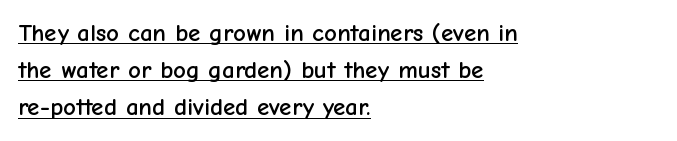
{"italic": "no", "underline": "yes", "align": "left", "line_spacing": "normal", "line_spacing_ratio": 1.49, "letter_spacing": "normal", "letter_spacing_em": 0.0, "glyph_px": 25}
